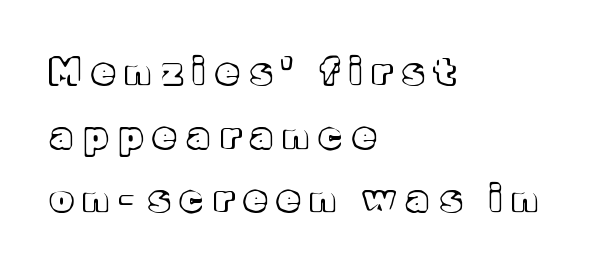
{"italic": "no", "width": "normal", "x_height": "medium", "monospaced": "no", "underline": "no", "align": "left", "line_spacing_ratio": 1.77, "letter_spacing": "wide", "letter_spacing_em": 0.31, "glyph_px": 36}
